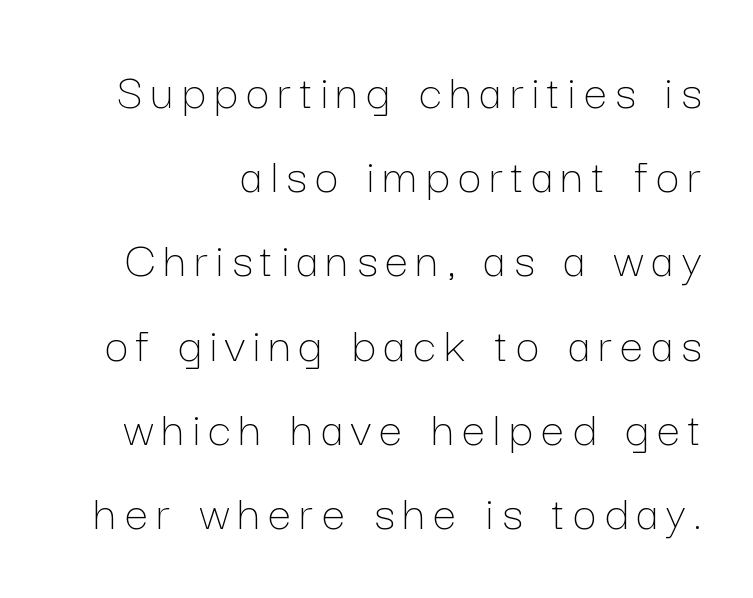
The image shows 52 px thin type, upright; set normal line spacing (1.62x), not underlined; low stroke contrast and a medium x-height.
